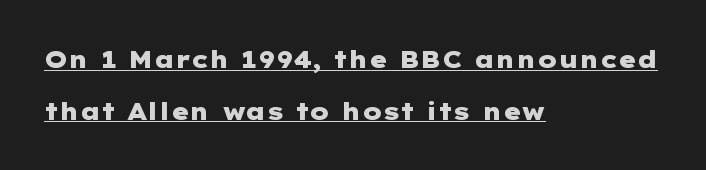
{"italic": "no", "bold": "yes", "underline": "yes", "align": "left", "line_spacing": "loose", "line_spacing_ratio": 2.15, "letter_spacing": "normal", "letter_spacing_em": 0.0, "glyph_px": 24}
